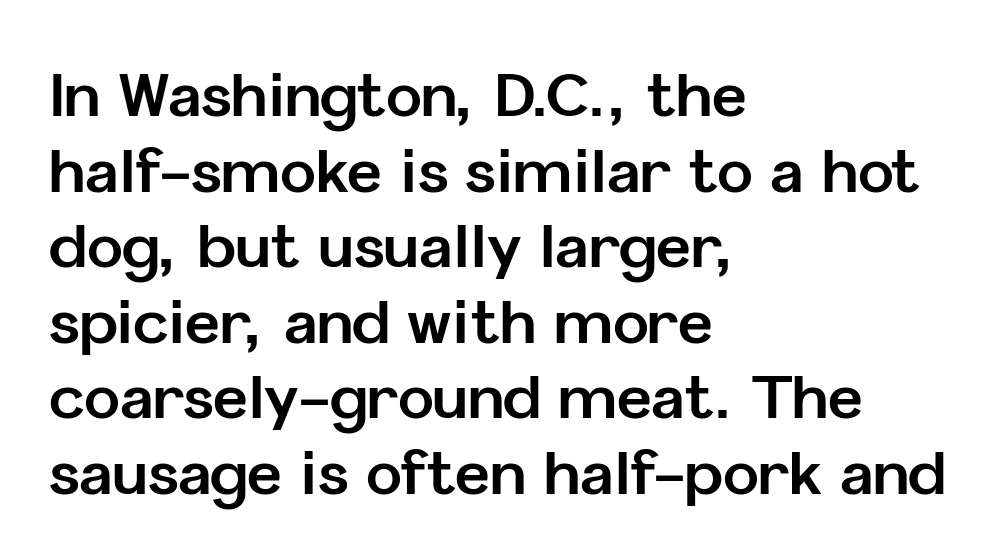
The space directly below the letters is spotless. Notice how descenders clear the ascenders below comfortably — that's standard leading. Caption: standard tracking, unaltered. Thick stems and heavy bowls — unmistakably bold. The face used here is proportionally spaced, like ordinary book or web type.
